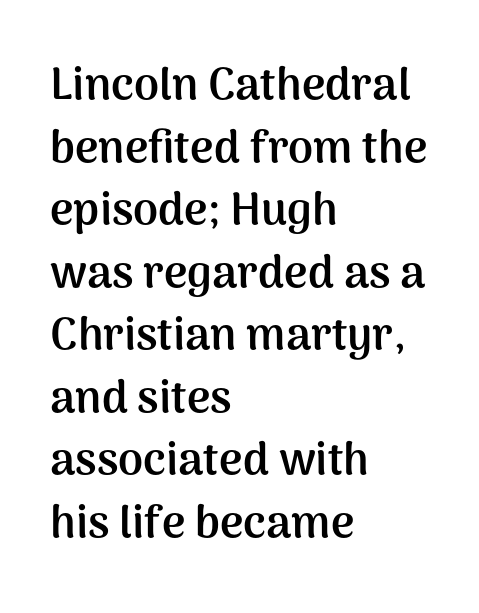
The image shows 45 px semibold sans-serif type, upright; set left-aligned, normal line spacing (1.39x), normal letter spacing, not underlined; medium stroke contrast and a medium x-height.
